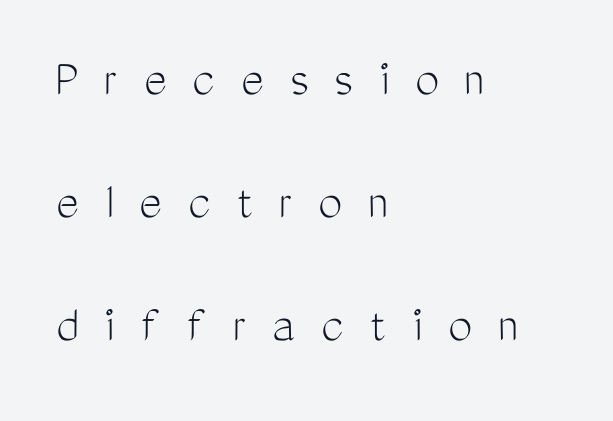
{"serif": "no", "italic": "no", "bold": "no", "weight": "light", "width": "condensed", "stroke_contrast": "medium", "x_height": "medium", "monospaced": "no", "underline": "no", "align": "left", "line_spacing": "loose", "line_spacing_ratio": 2.28, "letter_spacing": "wide", "letter_spacing_em": 0.48, "glyph_px": 54}
